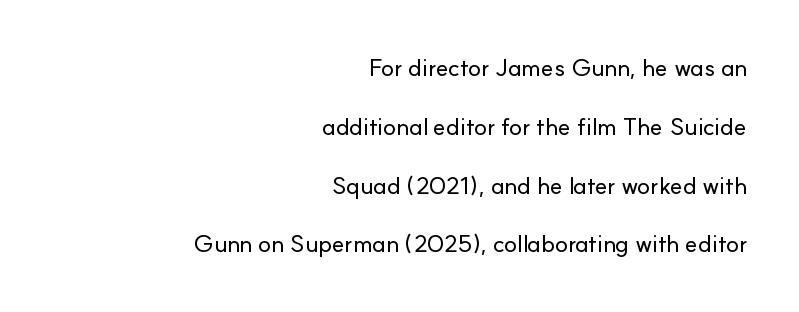
Successive baselines arrive slowly, with a big drop between each. The foot of each line stays bare and open. There is no visible air inserted between adjacent glyphs. Upright lettering throughout.
